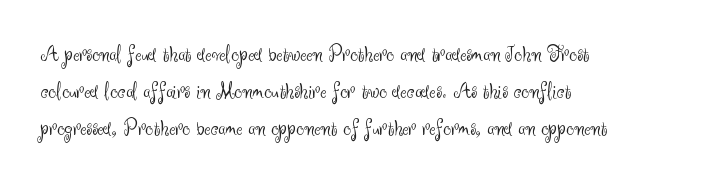
Ordinary non-slanted type is in use. This sample uses plain, unmodified letter spacing. Has an underline been added? It has not. The designer left line spacing at the default. The cut favours lightness, reaching ordinary text weight at its darkest. Layout note: lines flush left.
